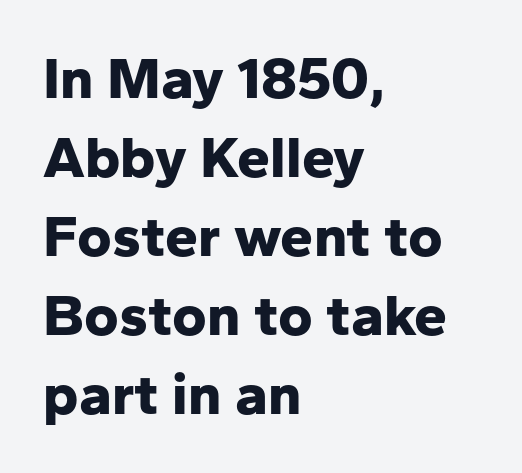
The image shows 59 px bold sans-serif type, upright; set left-aligned, normal line spacing (1.34x), normal letter spacing, not underlined; low stroke contrast and a medium x-height.
